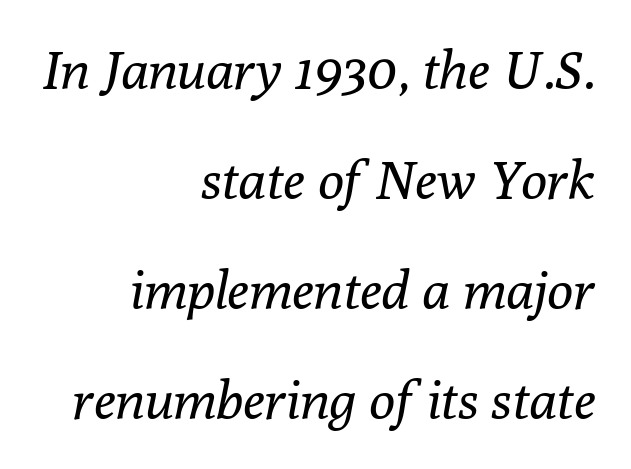
Q: Is the text bold? A: No.
Q: Is the text italic (slanted)? A: Yes, it leans right by about 10 degrees.
Q: Is the typeface a serif or a sans-serif typeface? A: Serif.
Q: Is the text underlined? A: No.
Q: How is the paragraph aligned? A: Right-aligned.
Q: Is the spacing between letters normal or unusually wide? A: Normal.
Q: Is the spacing between lines tight, normal or loose? A: Loose.
Q: Width (condensed, normal, or wide)? A: Normal.
Q: Stroke contrast? A: Low.
Q: x-height? A: Medium.
Q: Monospaced? A: No.
